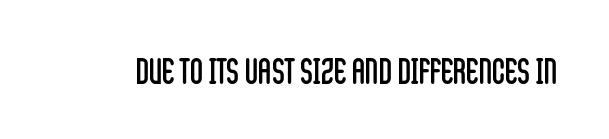
Q: Is the text bold? A: No.
Q: Is the text italic (slanted)? A: No, it is upright.
Q: Is the typeface a serif or a sans-serif typeface? A: Sans-serif.
Q: Is the text underlined? A: No.
Q: Is the spacing between letters normal or unusually wide? A: Normal.
Q: Width (condensed, normal, or wide)? A: Condensed.
Q: Stroke contrast? A: Low.
Q: x-height? A: Large.
Q: Monospaced? A: No.
